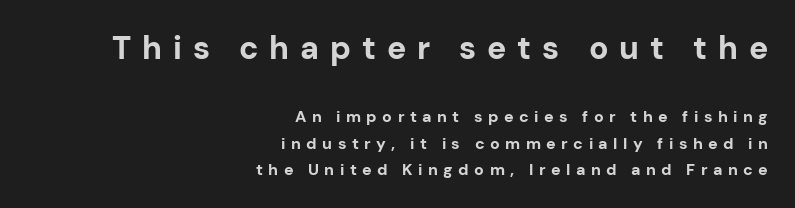
What kind of face is this? One without serifs — a sans. Look at the tracking — it's clearly loosened, letters drifting apart. Typesetter's note: full bold, strokes at maximum text heaviness. These lines are rendered in a variable-pitch font.
